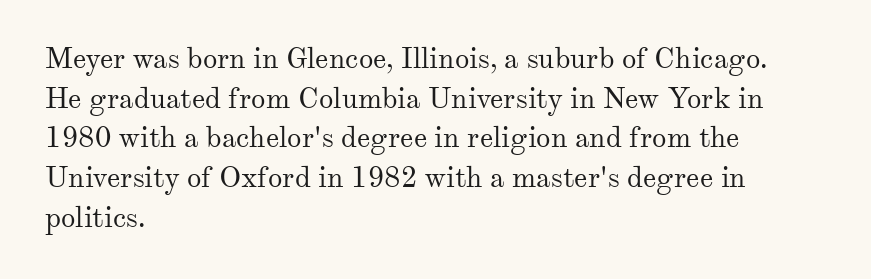
The image shows 29 px regular-weight serif type, upright; set left-aligned, normal line spacing (1.37x), normal letter spacing, not underlined; medium stroke contrast and a small x-height.
